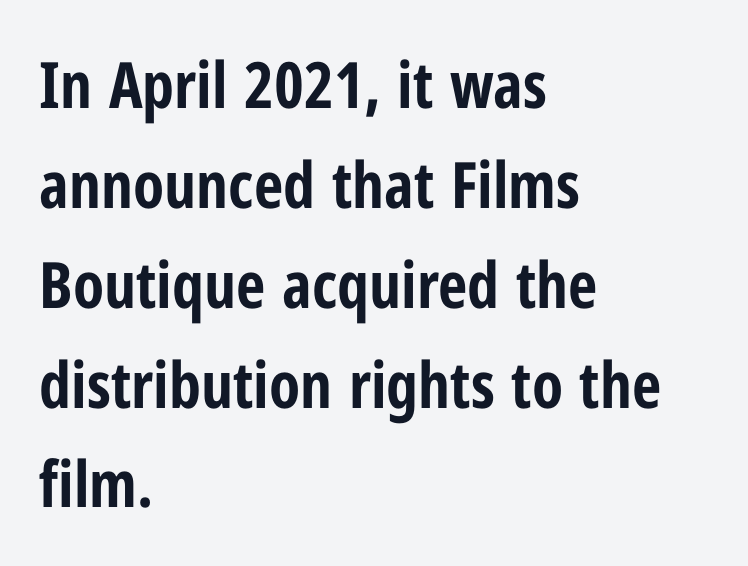
{"serif": "no", "italic": "no", "bold": "yes", "weight": "bold", "width": "condensed", "stroke_contrast": "low", "x_height": "medium", "monospaced": "no", "underline": "no", "align": "left", "line_spacing": "normal", "line_spacing_ratio": 1.56, "letter_spacing": "normal", "letter_spacing_em": 0.0, "glyph_px": 64}
